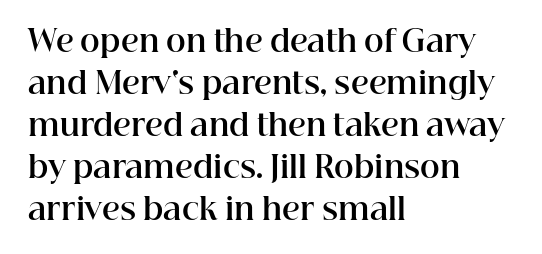
The image shows 30 px bold serif type, upright; set left-aligned, normal line spacing (1.4x), normal letter spacing, not underlined; high stroke contrast and a medium x-height.
